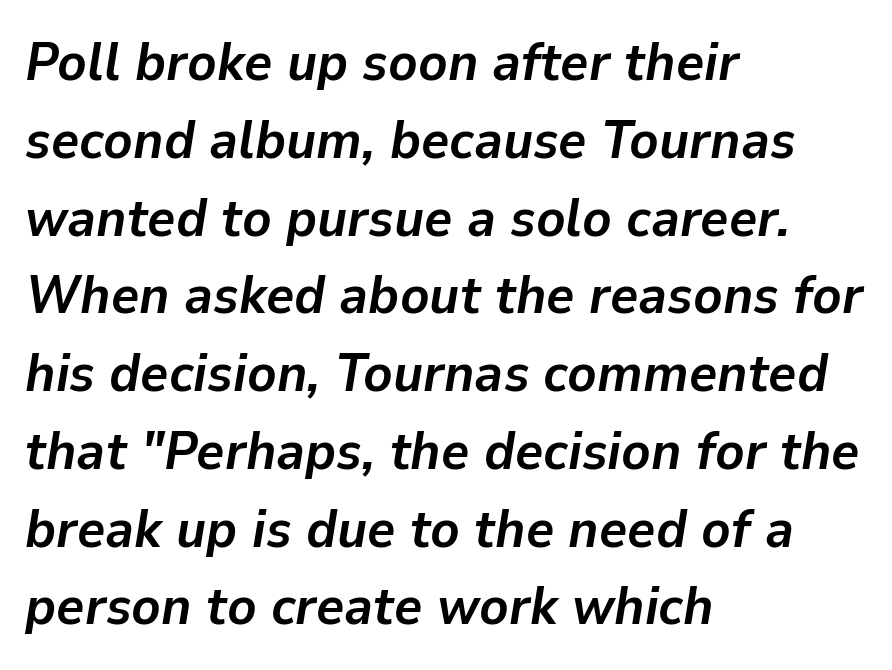
A normal amount of white space separates one row of letters from the next. The lines in this sample share a left origin and differ only in where they stop. In terms of letterspacing, this is plain default setting. If you drew a line through each stem, it would be angled.
